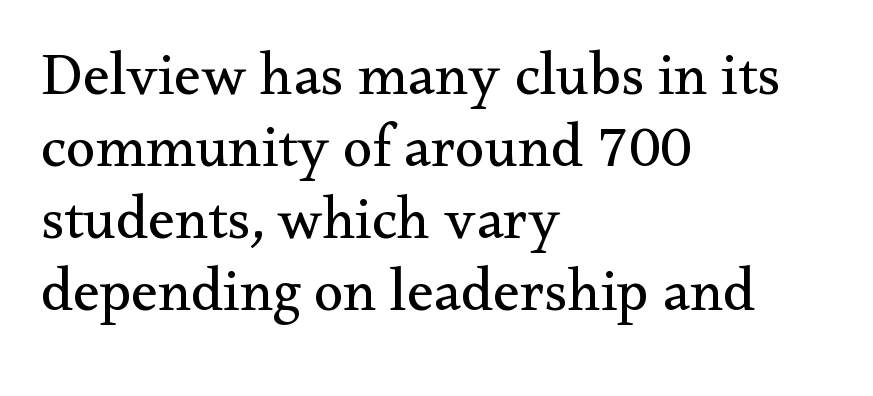
Q: Is the text bold? A: No.
Q: Is the text italic (slanted)? A: No, it is upright.
Q: Is the typeface a serif or a sans-serif typeface? A: Serif.
Q: Is the text underlined? A: No.
Q: How is the paragraph aligned? A: Left-aligned.
Q: Is the spacing between letters normal or unusually wide? A: Normal.
Q: Width (condensed, normal, or wide)? A: Normal.
Q: Stroke contrast? A: Medium.
Q: x-height? A: Small.
Q: Monospaced? A: No.
